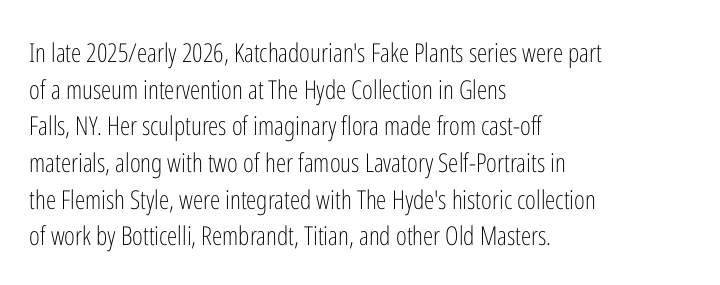
Q: Is the text bold? A: No.
Q: Is the text italic (slanted)? A: No, it is upright.
Q: Is the text underlined? A: No.
Q: How is the paragraph aligned? A: Left-aligned.
Q: Is the spacing between letters normal or unusually wide? A: Normal.
Q: Is the spacing between lines tight, normal or loose? A: Normal.
